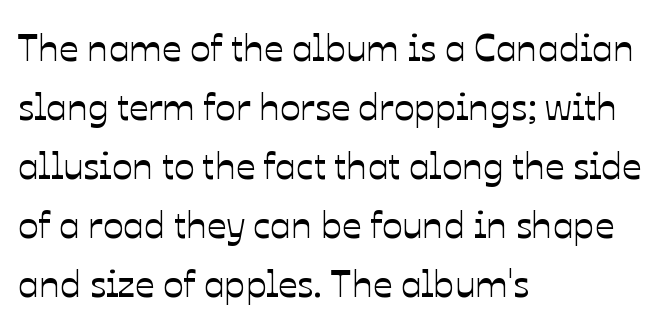
{"italic": "no", "width": "normal", "stroke_contrast": "low", "x_height": "medium", "monospaced": "no", "underline": "no", "align": "left", "line_spacing": "normal", "line_spacing_ratio": 1.55, "letter_spacing": "normal", "letter_spacing_em": 0.0, "glyph_px": 38}
